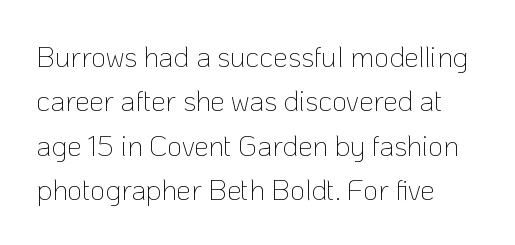
Q: Is the text bold? A: No.
Q: Is the text italic (slanted)? A: No, it is upright.
Q: Is the typeface a serif or a sans-serif typeface? A: Sans-serif.
Q: Is the text underlined? A: No.
Q: How is the paragraph aligned? A: Left-aligned.
Q: Is the spacing between letters normal or unusually wide? A: Normal.
Q: Is the spacing between lines tight, normal or loose? A: Normal.
Q: Width (condensed, normal, or wide)? A: Normal.
Q: Stroke contrast? A: Low.
Q: x-height? A: Medium.
Q: Monospaced? A: No.
